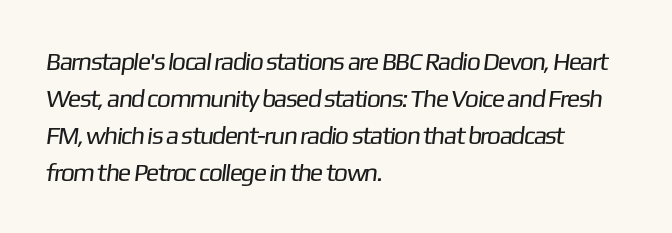
The image shows 25 px text type; set left-aligned, normal line spacing (1.48x), normal letter spacing, not underlined.
